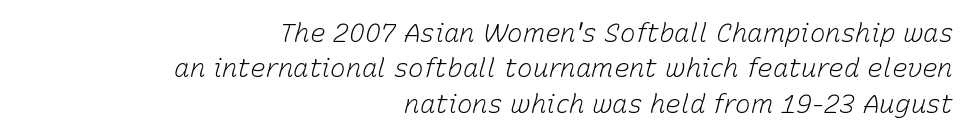
Q: Is the text bold? A: No.
Q: Is the text italic (slanted)? A: Yes, it leans right by about 15 degrees.
Q: Is the text underlined? A: No.
Q: How is the paragraph aligned? A: Right-aligned.
Q: Is the spacing between letters normal or unusually wide? A: Normal.
Q: Is the spacing between lines tight, normal or loose? A: Normal.
